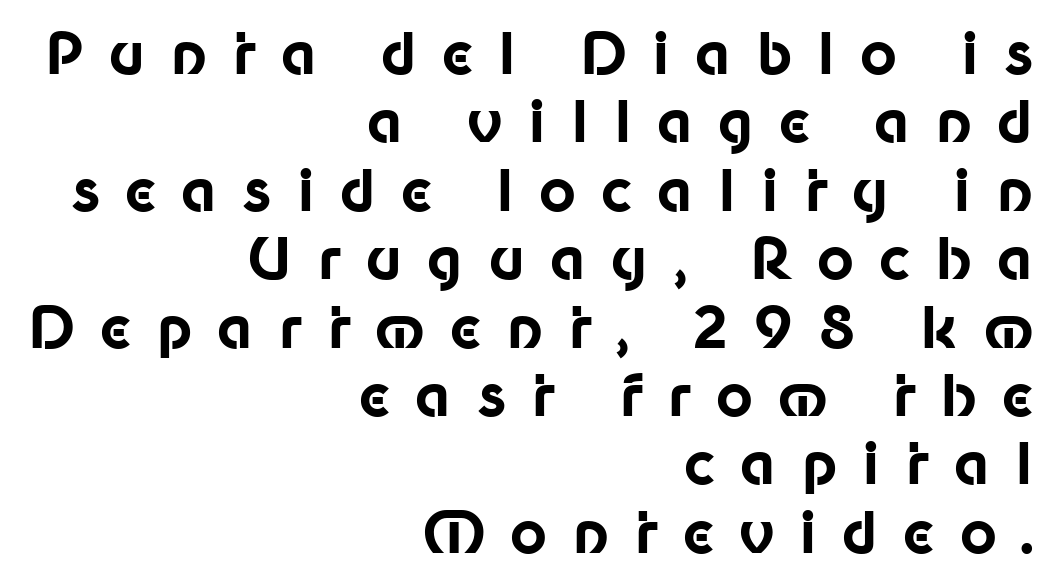
The image shows 57 px bold sans-serif type, upright; set right-aligned, line spacing 1.2x, unusually wide letter spacing (+0.44 em), not underlined; low stroke contrast and a medium x-height.
